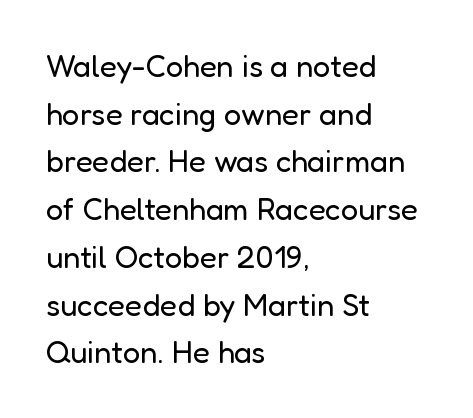
The image shows 31 px regular-weight sans-serif type, upright; set left-aligned, normal line spacing (1.54x), normal letter spacing, not underlined; low stroke contrast and a medium x-height.
